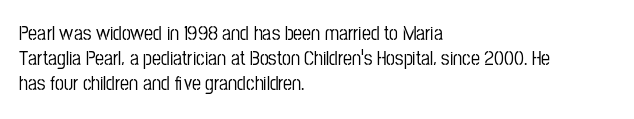
{"italic": "no", "underline": "no", "align": "left", "line_spacing_ratio": 1.24, "letter_spacing": "normal", "letter_spacing_em": 0.0, "glyph_px": 20}
